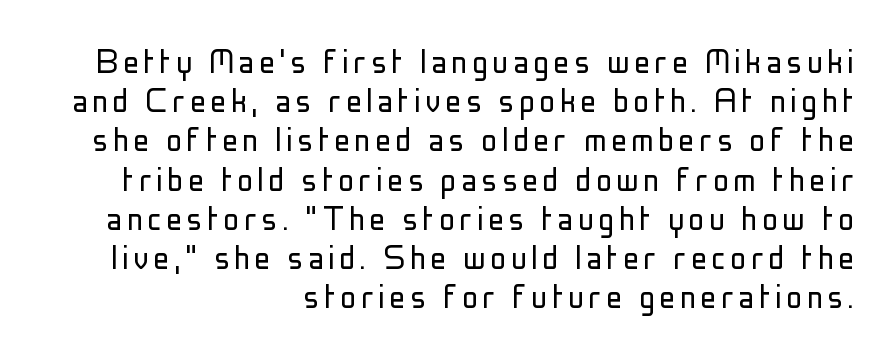
This is the regular roman posture of the typeface. Does the copy run flush right? Yes — the right margin is perfectly even. The baseline area is clear. This is not heavy type; no bold has been used. Tightly led — the rows are bunched.
